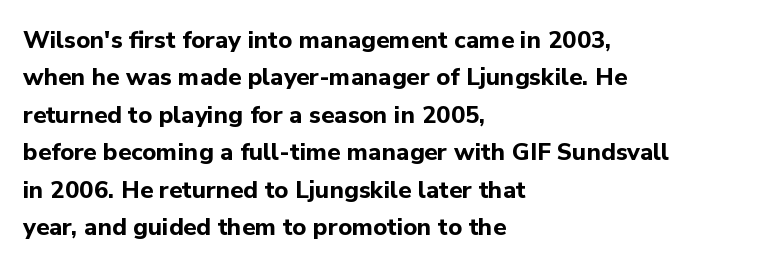
The image shows 24 px bold type, upright; set left-aligned, normal line spacing (1.56x), normal letter spacing, not underlined.
